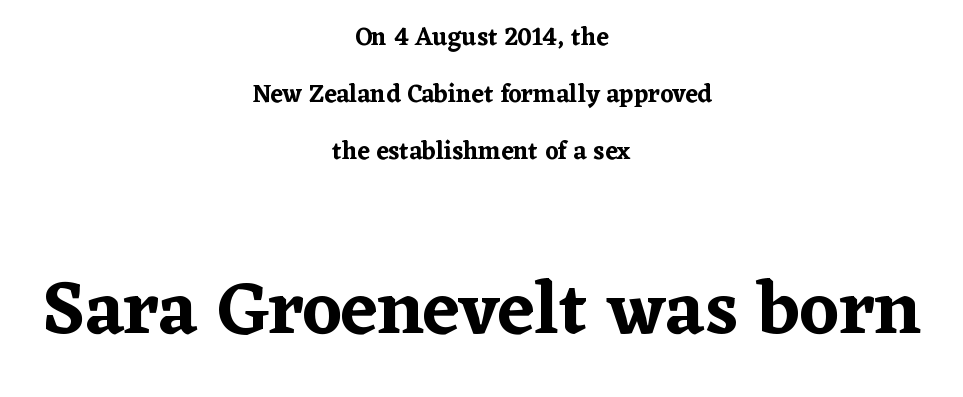
{"serif": "yes", "italic": "no", "width": "normal", "stroke_contrast": "low", "x_height": "medium", "monospaced": "no", "underline": "no", "align": "center", "line_spacing": "loose", "line_spacing_ratio": 2.28, "letter_spacing": "normal", "letter_spacing_em": 0.0, "larger_block": "second", "size_ratio": 3.0, "glyph_px": 75}
